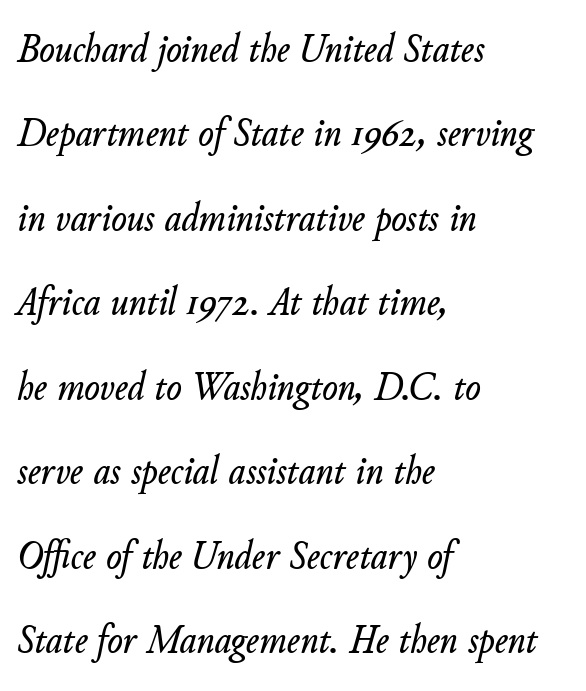
Q: Is the text italic (slanted)? A: Yes, it leans right by about 11 degrees.
Q: Is the text underlined? A: No.
Q: How is the paragraph aligned? A: Left-aligned.
Q: Is the spacing between letters normal or unusually wide? A: Normal.
Q: Is the spacing between lines tight, normal or loose? A: Loose.
Q: Width (condensed, normal, or wide)? A: Normal.
Q: Stroke contrast? A: Low.
Q: x-height? A: Small.
Q: Monospaced? A: No.
